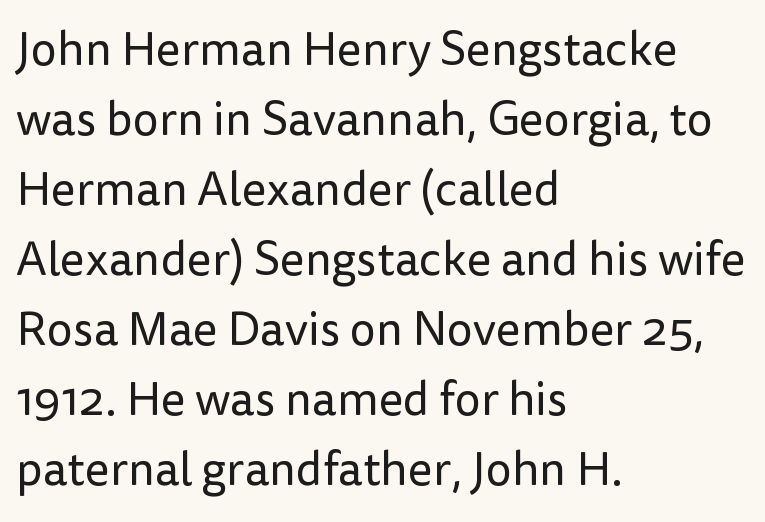
The image shows 47 px regular-weight sans-serif type, upright; set left-aligned, normal line spacing (1.49x), normal letter spacing, not underlined; low stroke contrast and a medium x-height.
